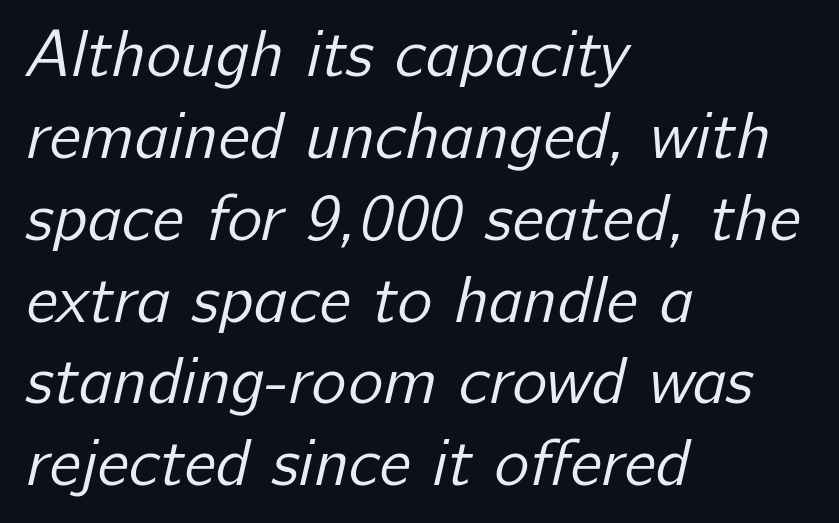
{"serif": "no", "bold": "no", "weight": "regular", "width": "normal", "stroke_contrast": "low", "x_height": "medium", "monospaced": "no", "underline": "no", "align": "left", "line_spacing_ratio": 1.24, "letter_spacing": "normal", "letter_spacing_em": 0.0, "glyph_px": 66}
